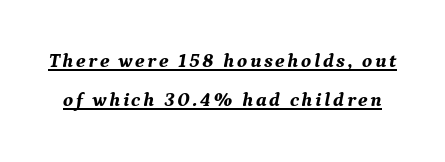
The image shows 20 px bold type, italic (leaning right); set loose line spacing (1.97x), underlined.
